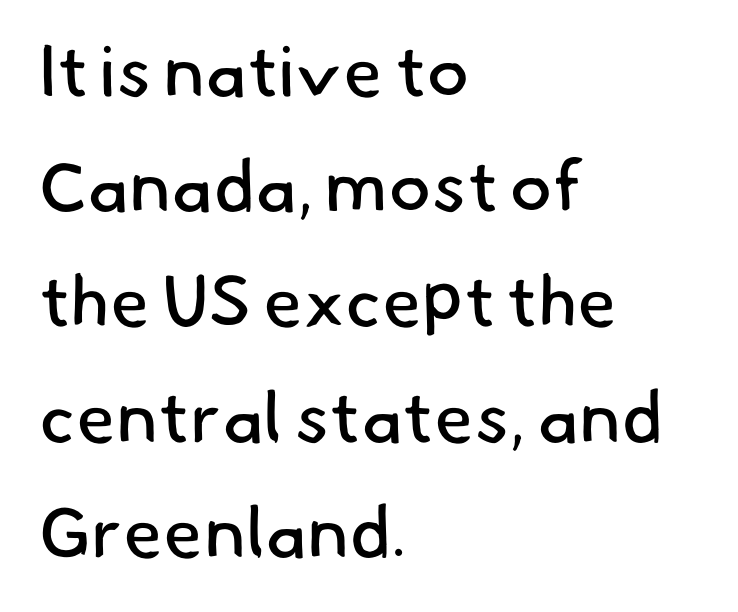
The image shows 72 px regular-weight sans-serif type; set left-aligned, normal line spacing (1.6x), normal letter spacing, not underlined; low stroke contrast and a small x-height.
